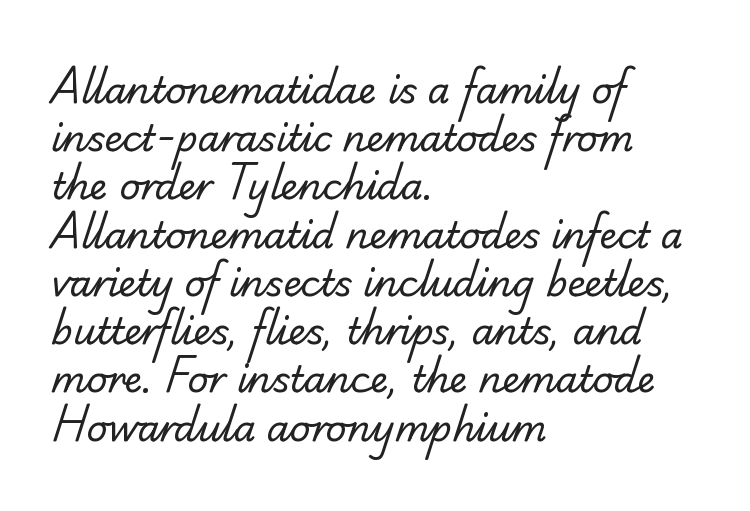
Q: Is the text bold? A: No.
Q: Is the typeface a serif or a sans-serif typeface? A: Serif.
Q: Is the text underlined? A: No.
Q: How is the paragraph aligned? A: Left-aligned.
Q: Is the spacing between letters normal or unusually wide? A: Normal.
Q: Is the spacing between lines tight, normal or loose? A: Normal.
Q: Width (condensed, normal, or wide)? A: Normal.
Q: Stroke contrast? A: Low.
Q: x-height? A: Small.
Q: Monospaced? A: No.
